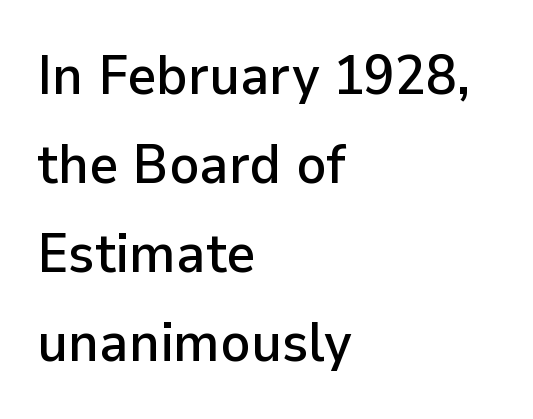
{"serif": "no", "italic": "no", "width": "normal", "stroke_contrast": "low", "x_height": "medium", "monospaced": "no", "underline": "no", "align": "left", "line_spacing": "normal", "line_spacing_ratio": 1.59, "letter_spacing": "normal", "letter_spacing_em": 0.0, "glyph_px": 56}
